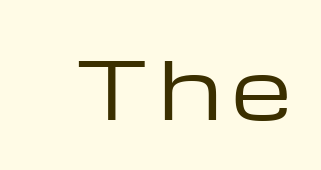
Q: Is the text bold? A: No.
Q: Is the text italic (slanted)? A: No, it is upright.
Q: Is the typeface a serif or a sans-serif typeface? A: Sans-serif.
Q: Is the text underlined? A: No.
Q: Width (condensed, normal, or wide)? A: Wide.
Q: Stroke contrast? A: Low.
Q: x-height? A: Medium.
Q: Monospaced? A: No.
